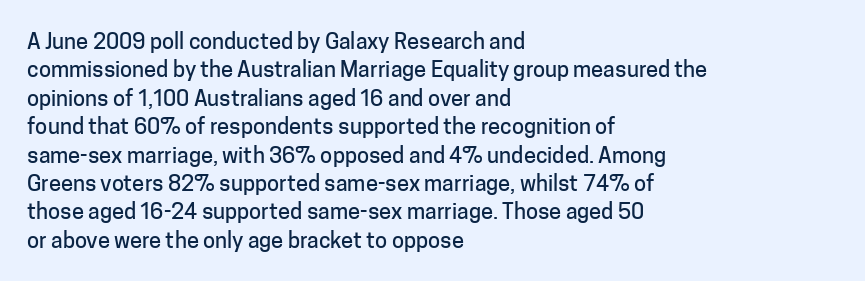
{"italic": "no", "underline": "no", "align": "left", "line_spacing": "normal", "line_spacing_ratio": 1.29, "letter_spacing": "normal", "letter_spacing_em": 0.0, "glyph_px": 22}
